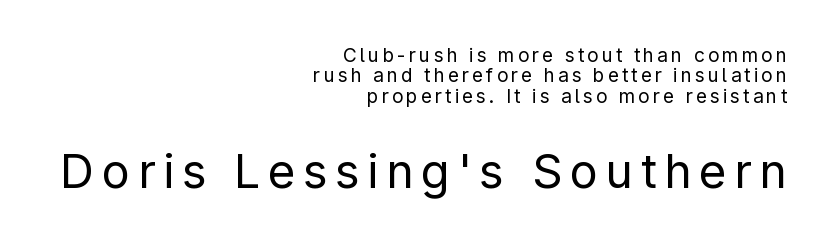
Nope, no serifs anywhere on these letters. This sample is right-justified, so line beginnings fall wherever the words allow. Larger block? The one below; the one above is distinctly smaller. How would I describe the line gaps? Narrow and economical.
